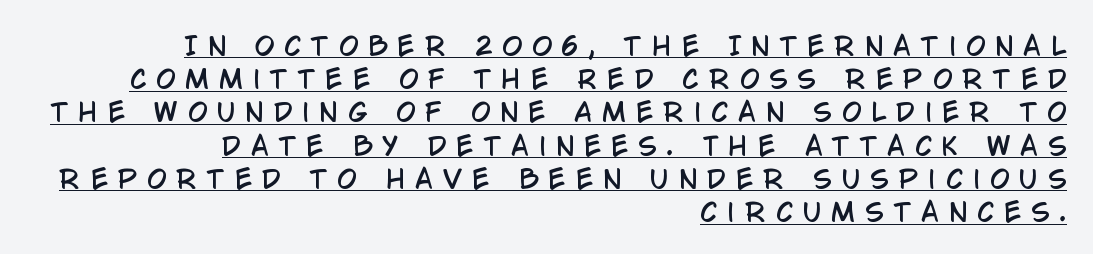
Students, note that the glyphs here are deliberately spaced far apart. Underline: present. Reading down the column, the eye jumps a familiar distance to each next line. The typography opts for an upright posture over an oblique one.
